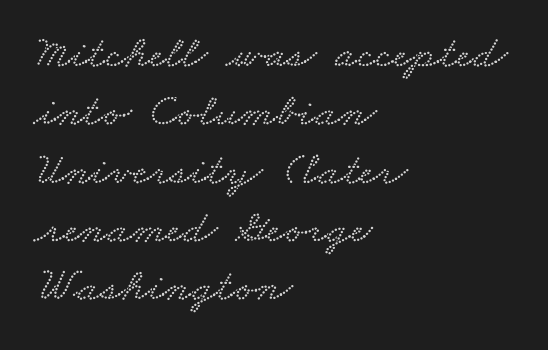
Q: Is the text underlined? A: No.
Q: How is the paragraph aligned? A: Left-aligned.
Q: Is the spacing between letters normal or unusually wide? A: Normal.
Q: Width (condensed, normal, or wide)? A: Wide.
Q: Stroke contrast? A: Low.
Q: x-height? A: Small.
Q: Monospaced? A: No.
